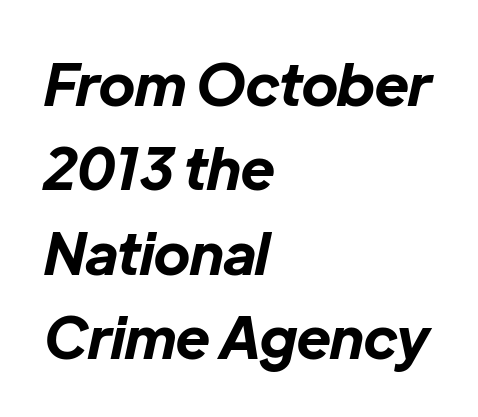
{"italic": "yes", "lean": "right", "slant_degrees": 12, "bold": "yes", "weight": "bold", "width": "normal", "stroke_contrast": "low", "x_height": "medium", "monospaced": "no", "underline": "no", "align": "left", "line_spacing": "normal", "line_spacing_ratio": 1.48, "letter_spacing": "normal", "letter_spacing_em": 0.0, "glyph_px": 57}
